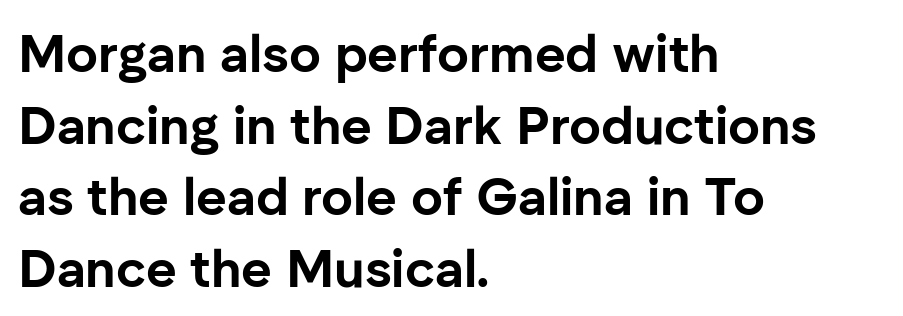
What's the leading like? Ordinary, nothing unusual. Posture: vertical. The rendering uses natural spacing where letterforms have individual widths. Does the weight exceed regular? Yes, all the way to bold. Is this a sans? Yes — the strokes have no serifs.
